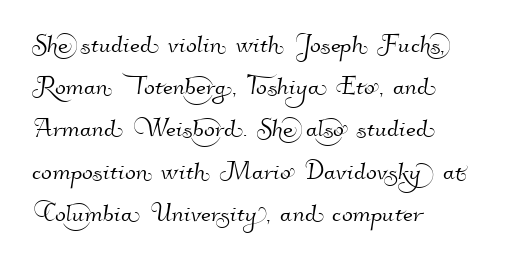
{"serif": "no", "width": "normal", "stroke_contrast": "high", "x_height": "small", "monospaced": "no", "underline": "no", "align": "left", "line_spacing": "normal", "line_spacing_ratio": 1.32, "letter_spacing": "normal", "letter_spacing_em": 0.0, "glyph_px": 32}
